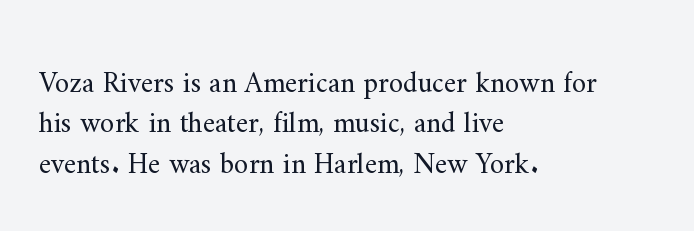
Nothing heavy about these letters — not bold at all. The letters stand upright; this is a roman face. The passage shown stacks its lines at a standard gap. Glyph-to-glyph distance matches everyday printed text. Leftover space on each line is placed entirely after the last word.
